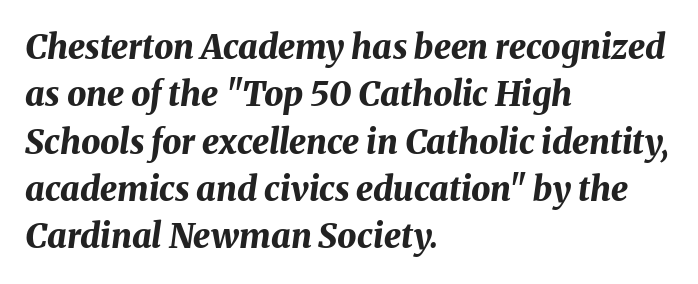
The image shows 34 px bold type, italic (leaning right); set left-aligned, normal line spacing (1.39x), normal letter spacing, not underlined; medium stroke contrast and a medium x-height.
